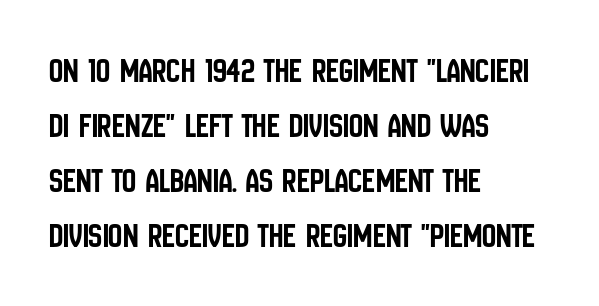
Glance below the letters and you will spot only blank space. The ragged edge is on the right, which tells us the setting is flush left. Ascenders rise straight up at ninety degrees. The passage shown has conventional tracking throughout. Regarding leading, the lines here are spaced in the standard way.
